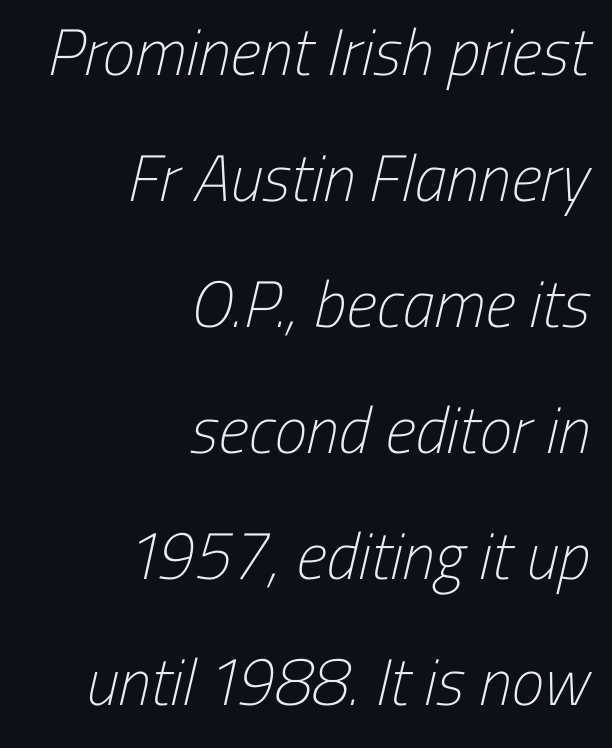
Q: Is the text bold? A: No.
Q: Is the typeface a serif or a sans-serif typeface? A: Sans-serif.
Q: Is the text underlined? A: No.
Q: How is the paragraph aligned? A: Right-aligned.
Q: Is the spacing between letters normal or unusually wide? A: Normal.
Q: Is the spacing between lines tight, normal or loose? A: Loose.
Q: Width (condensed, normal, or wide)? A: Condensed.
Q: Stroke contrast? A: Low.
Q: x-height? A: Medium.
Q: Monospaced? A: No.
